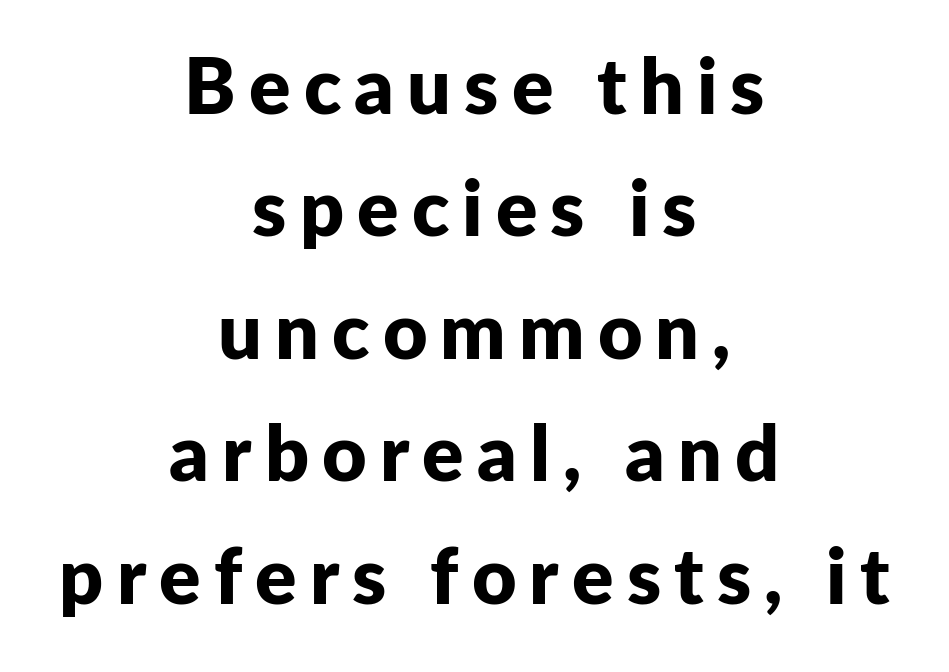
The lettering stays uniformly vertical, giving the passage a roman look. Here the designer chose a conventional face with non-uniform glyph widths. Are there feet on the stems? There aren't — it's a sans. Look at the stroke-to-counter ratio: heavy, a bold. The setting favours the middle, as headings and verse often do.
